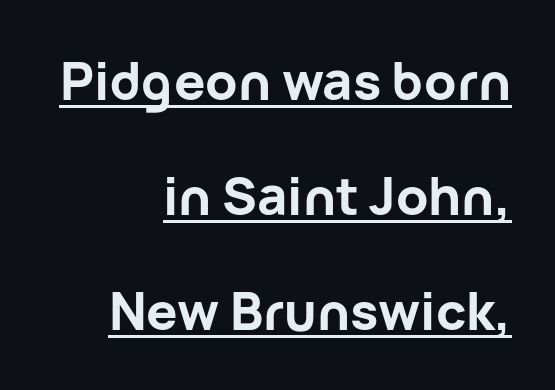
Q: Is the text bold? A: Yes.
Q: Is the text italic (slanted)? A: No, it is upright.
Q: Is the typeface a serif or a sans-serif typeface? A: Sans-serif.
Q: Is the text underlined? A: Yes.
Q: How is the paragraph aligned? A: Right-aligned.
Q: Is the spacing between letters normal or unusually wide? A: Normal.
Q: Is the spacing between lines tight, normal or loose? A: Loose.
Q: Width (condensed, normal, or wide)? A: Normal.
Q: Stroke contrast? A: Low.
Q: x-height? A: Medium.
Q: Monospaced? A: No.
